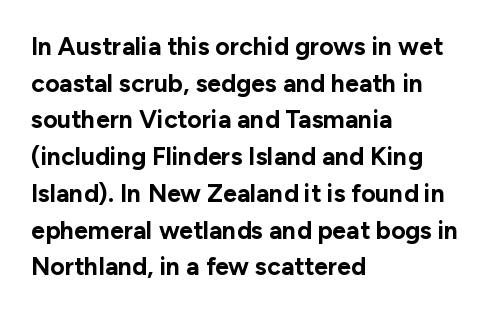
Q: Is the text bold? A: Yes.
Q: Is the text italic (slanted)? A: No, it is upright.
Q: Is the text underlined? A: No.
Q: How is the paragraph aligned? A: Left-aligned.
Q: Is the spacing between letters normal or unusually wide? A: Normal.
Q: Is the spacing between lines tight, normal or loose? A: Normal.
